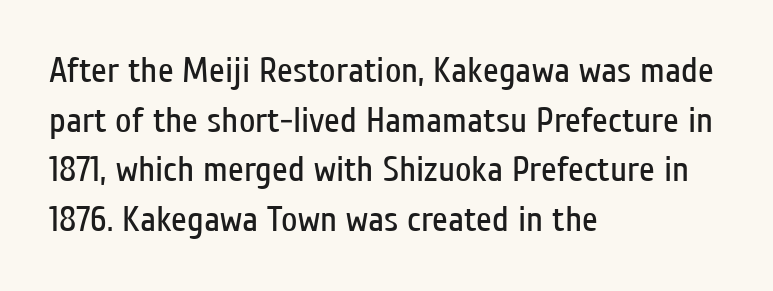
These lines are rendered in a variable-pitch font. The passage shown is not bold in any degree. The rag falls on the right side of this text block. Has an underline been added? It has not. The lettering stays uniformly vertical, giving the passage a roman look. What's the leading like? Ordinary, nothing unusual.
